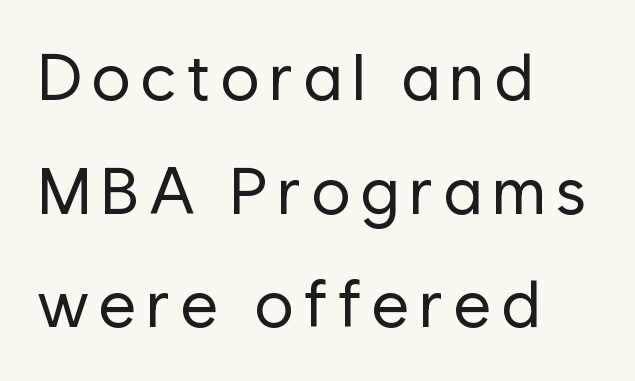
{"serif": "no", "italic": "no", "bold": "no", "weight": "regular", "width": "normal", "stroke_contrast": "low", "x_height": "medium", "monospaced": "no", "underline": "no", "align": "left", "line_spacing_ratio": 1.72, "glyph_px": 66}
